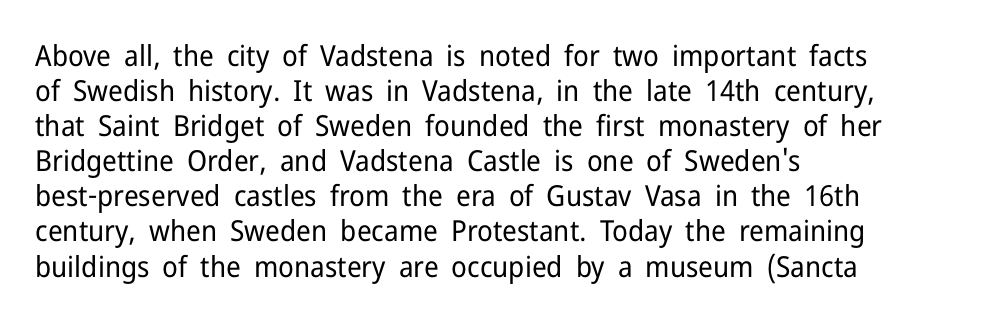
{"serif": "no", "italic": "no", "bold": "no", "weight": "regular", "width": "normal", "stroke_contrast": "low", "x_height": "medium", "monospaced": "no", "underline": "no", "align": "left", "line_spacing_ratio": 1.21, "letter_spacing": "normal", "letter_spacing_em": 0.0, "glyph_px": 29}
